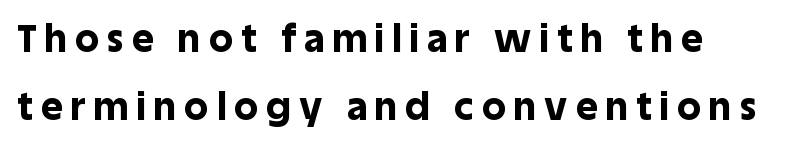
Q: Is the text bold? A: Yes.
Q: Is the text italic (slanted)? A: No, it is upright.
Q: Is the typeface a serif or a sans-serif typeface? A: Sans-serif.
Q: Is the text underlined? A: No.
Q: Is the spacing between letters normal or unusually wide? A: Unusually wide.
Q: Width (condensed, normal, or wide)? A: Normal.
Q: x-height? A: Large.
Q: Monospaced? A: No.
